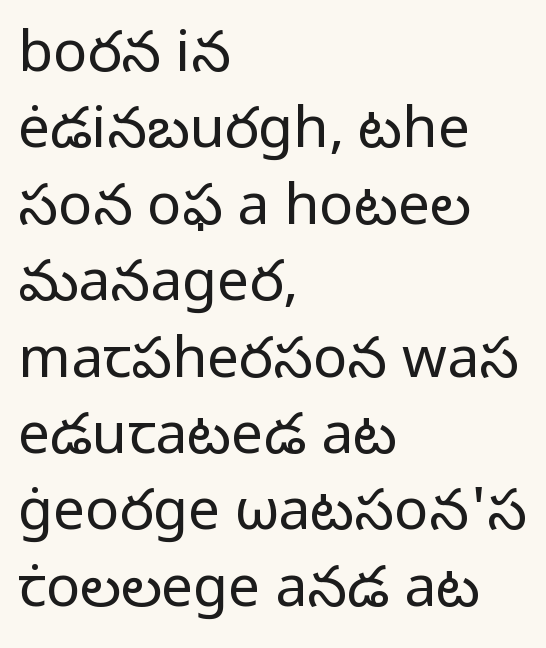
{"serif": "no", "italic": "no", "bold": "no", "weight": "regular", "width": "normal", "stroke_contrast": "low", "x_height": "medium", "monospaced": "no", "underline": "no", "align": "left", "line_spacing": "normal", "line_spacing_ratio": 1.34, "letter_spacing": "normal", "letter_spacing_em": 0.0, "glyph_px": 57}
